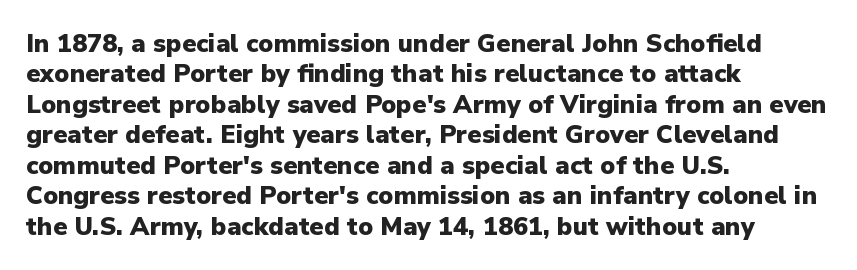
Q: Is the text bold? A: Yes.
Q: Is the text italic (slanted)? A: No, it is upright.
Q: Is the text underlined? A: No.
Q: How is the paragraph aligned? A: Left-aligned.
Q: Is the spacing between letters normal or unusually wide? A: Normal.
